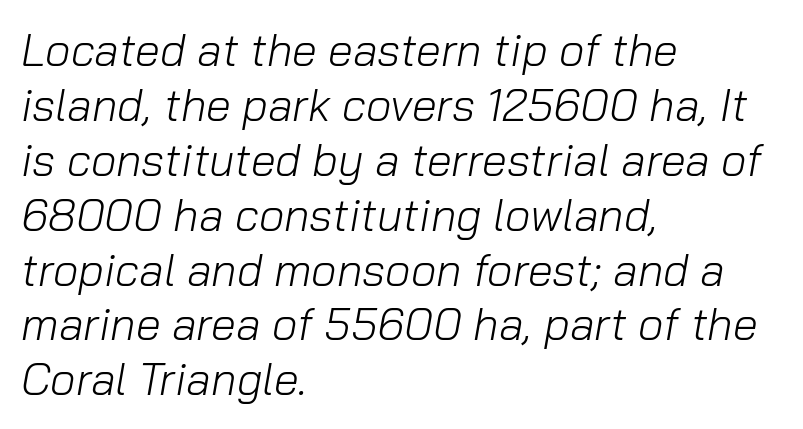
The image shows 45 px light type, italic (leaning right); set left-aligned, line spacing 1.22x, normal letter spacing, not underlined; low stroke contrast and a medium x-height.
